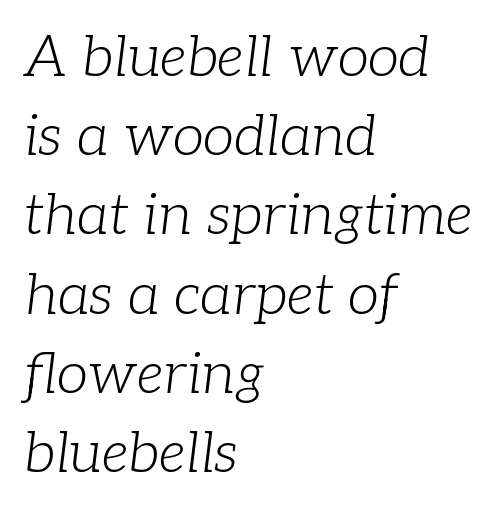
The image shows 57 px light serif type, italic (leaning right); set left-aligned, normal line spacing (1.39x), normal letter spacing, not underlined; low stroke contrast and a medium x-height.
